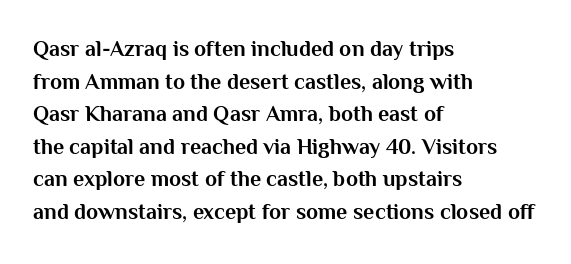
The image shows 22 px bold type, upright; set left-aligned, normal line spacing (1.48x), normal letter spacing, not underlined.
